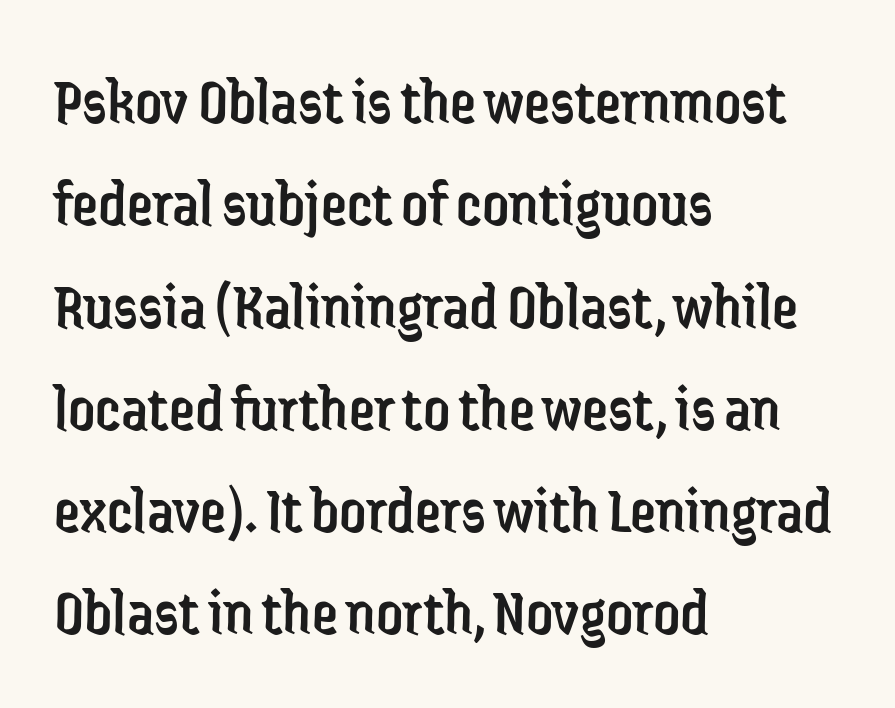
{"serif": "no", "italic": "no", "bold": "no", "weight": "regular", "width": "condensed", "stroke_contrast": "low", "x_height": "medium", "monospaced": "no", "underline": "no", "align": "left", "line_spacing": "normal", "line_spacing_ratio": 1.55, "letter_spacing": "normal", "letter_spacing_em": 0.0, "glyph_px": 66}
